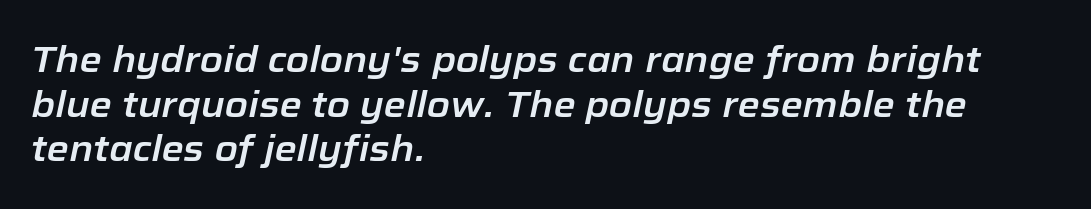
The image shows 36 px text type, italic (leaning right); set left-aligned, line spacing 1.24x, normal letter spacing, not underlined; low stroke contrast and a medium x-height.
